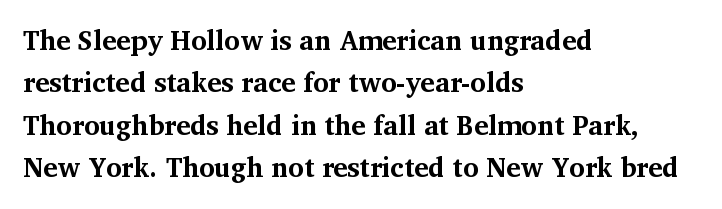
The image shows 27 px bold type, upright; set left-aligned, normal line spacing (1.57x), normal letter spacing, not underlined.
